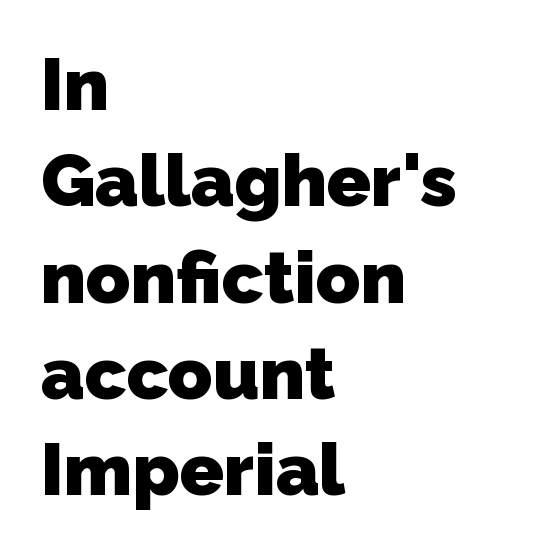
{"serif": "no", "bold": "yes", "weight": "heavy", "width": "normal", "stroke_contrast": "low", "x_height": "medium", "monospaced": "no", "underline": "no", "align": "left", "line_spacing": "normal", "line_spacing_ratio": 1.32, "letter_spacing": "normal", "letter_spacing_em": 0.0, "glyph_px": 73}
